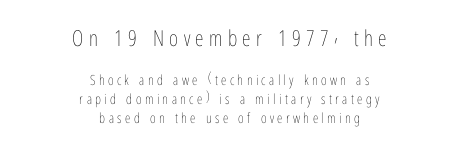
{"italic": "no", "bold": "no", "underline": "no", "align": "center", "line_spacing": "normal", "line_spacing_ratio": 1.36, "letter_spacing": "wide", "letter_spacing_em": 0.24, "larger_block": "first", "size_ratio": 1.57, "glyph_px": 22}
